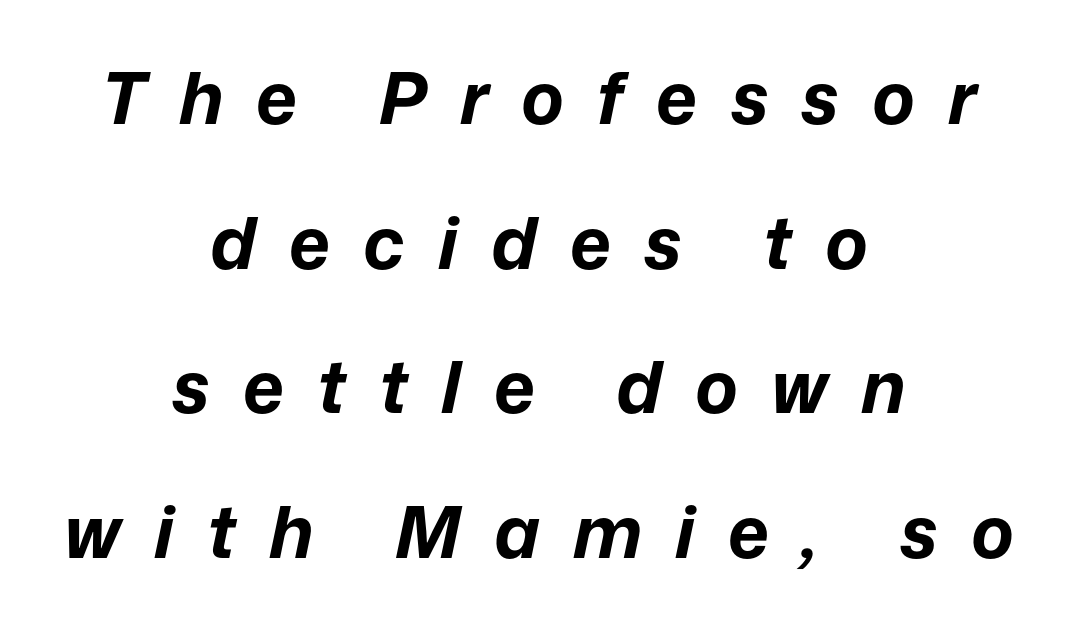
{"italic": "yes", "lean": "right", "slant_degrees": 12, "bold": "yes", "weight": "bold", "width": "normal", "stroke_contrast": "low", "x_height": "medium", "monospaced": "no", "underline": "no", "align": "center", "line_spacing": "loose", "line_spacing_ratio": 2.01, "letter_spacing": "wide", "letter_spacing_em": 0.46, "glyph_px": 72}
